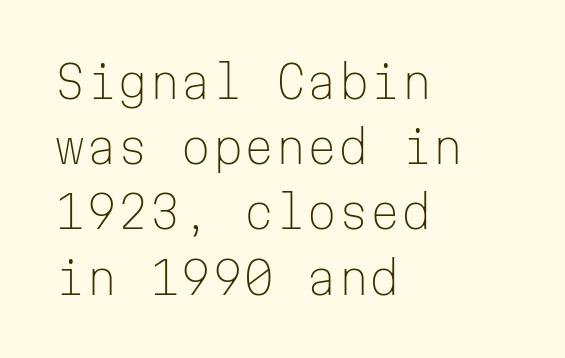
Stem width sits at or under what a default text font uses. No italicization has been applied; the sample stays upright. The passage shown is typeset with a sans-serif family. Tracking value appears to be zero — textbook default spacing. A bare baseline throughout the passage. Quick note: interline space is typical.
